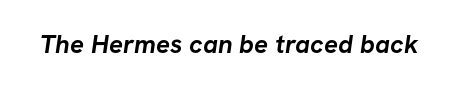
Q: Is the text bold? A: Yes.
Q: Is the text underlined? A: No.
Q: Is the spacing between letters normal or unusually wide? A: Normal.
